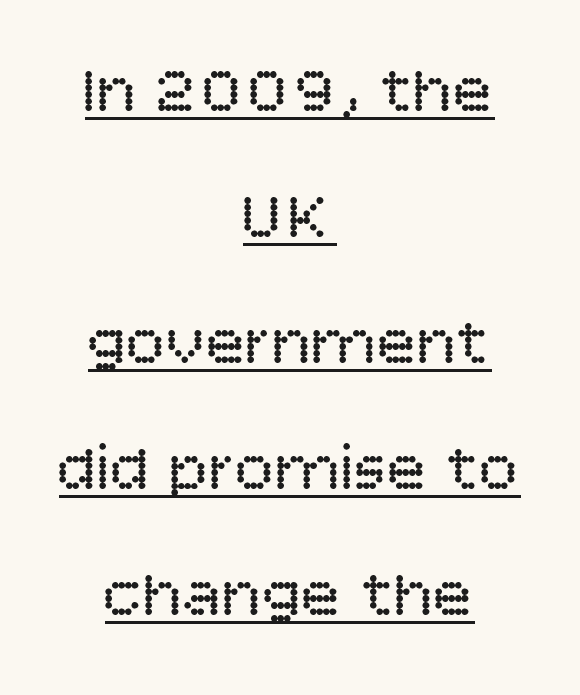
Q: Is the text bold? A: No.
Q: Is the text italic (slanted)? A: No, it is upright.
Q: Is the typeface a serif or a sans-serif typeface? A: Sans-serif.
Q: Is the text underlined? A: Yes.
Q: How is the paragraph aligned? A: Centered.
Q: Is the spacing between letters normal or unusually wide? A: Normal.
Q: Is the spacing between lines tight, normal or loose? A: Loose.
Q: Width (condensed, normal, or wide)? A: Normal.
Q: Stroke contrast? A: Low.
Q: x-height? A: Large.
Q: Monospaced? A: No.
